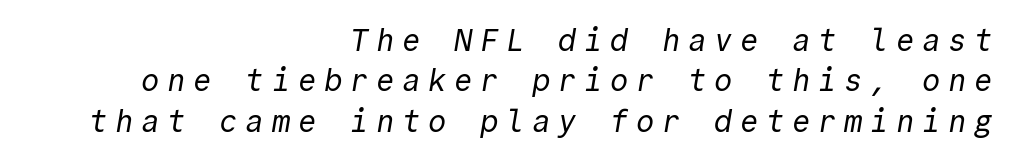
Q: Is the text bold? A: No.
Q: Is the typeface a serif or a sans-serif typeface? A: Sans-serif.
Q: Is the text underlined? A: No.
Q: How is the paragraph aligned? A: Right-aligned.
Q: Is the spacing between letters normal or unusually wide? A: Unusually wide.
Q: Is the spacing between lines tight, normal or loose? A: Normal.
Q: Width (condensed, normal, or wide)? A: Normal.
Q: x-height? A: Medium.
Q: Monospaced? A: Yes.
